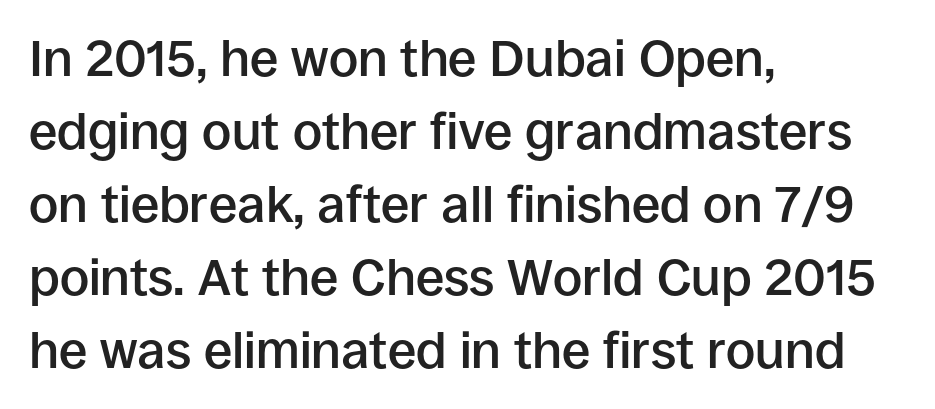
Q: Is the text bold? A: Semi-bold.
Q: Is the text italic (slanted)? A: No, it is upright.
Q: Is the typeface a serif or a sans-serif typeface? A: Sans-serif.
Q: Is the text underlined? A: No.
Q: How is the paragraph aligned? A: Left-aligned.
Q: Is the spacing between letters normal or unusually wide? A: Normal.
Q: Is the spacing between lines tight, normal or loose? A: Normal.
Q: Width (condensed, normal, or wide)? A: Normal.
Q: Stroke contrast? A: Low.
Q: x-height? A: Large.
Q: Monospaced? A: No.
